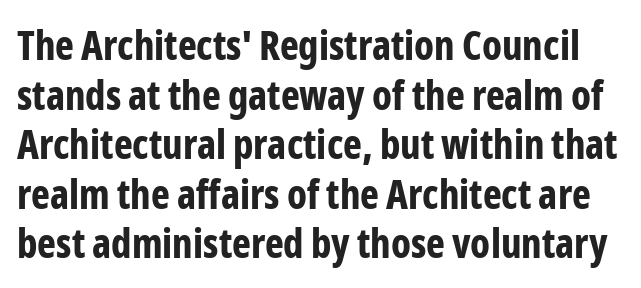
Check the space under the baseline: it is left empty. I'd call this a sans setting — the letters go barefoot. The horizontal fit of the characters is conventional and even. The rendering uses natural spacing where letterforms have individual widths. The font's upright variant was chosen for this text. Caption: bold face, heavy strokes.
